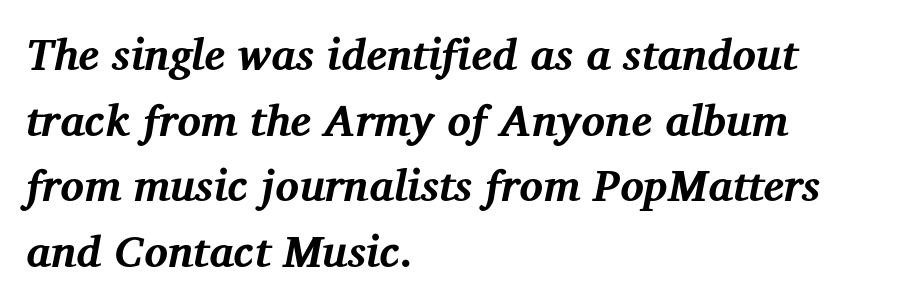
Q: Is the text bold? A: Yes.
Q: Is the text italic (slanted)? A: Yes, it leans right by about 12 degrees.
Q: Is the typeface a serif or a sans-serif typeface? A: Serif.
Q: Is the text underlined? A: No.
Q: How is the paragraph aligned? A: Left-aligned.
Q: Is the spacing between letters normal or unusually wide? A: Normal.
Q: Is the spacing between lines tight, normal or loose? A: Normal.
Q: Width (condensed, normal, or wide)? A: Normal.
Q: Stroke contrast? A: Medium.
Q: x-height? A: Medium.
Q: Monospaced? A: No.
